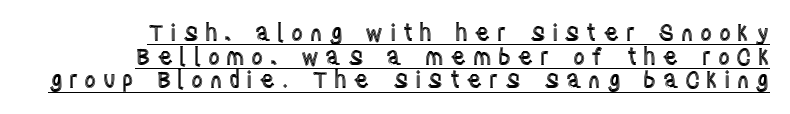
The glyphs are accompanied by a horizontal stroke just below them. Is there any slant? The stems are plumb. What stands out about the letter spacing? Its width — letters are far apart. Interline gaps are noticeably narrow in this sample.
